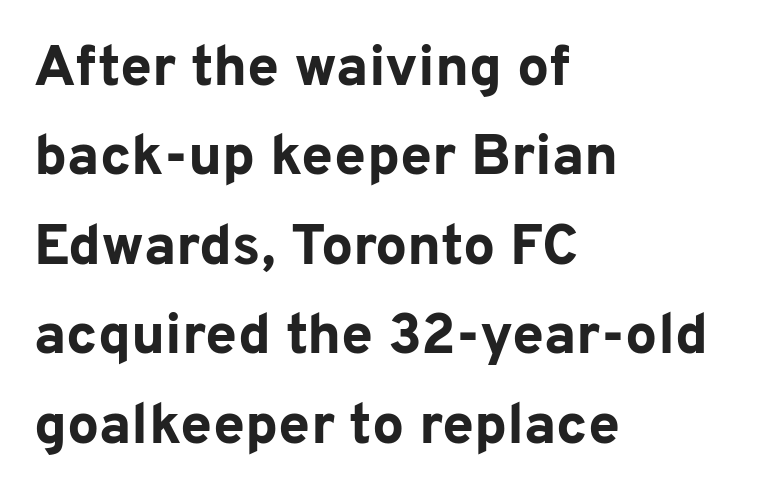
{"serif": "no", "italic": "no", "bold": "yes", "weight": "bold", "width": "normal", "stroke_contrast": "low", "x_height": "medium", "monospaced": "no", "underline": "no", "align": "left", "line_spacing": "normal", "line_spacing_ratio": 1.57, "letter_spacing": "normal", "letter_spacing_em": 0.0, "glyph_px": 57}
